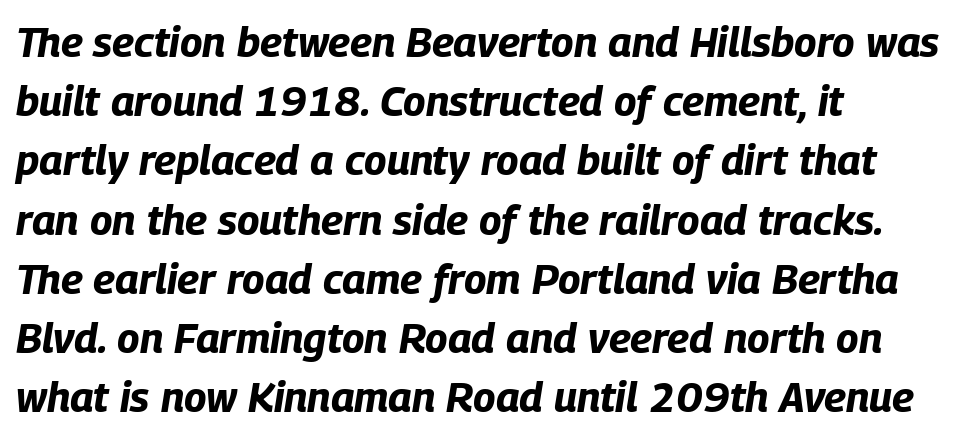
The compositor pushed each line to the left boundary. The rendering uses natural spacing where letterforms have individual widths. The sample has been set heavy, in full bold. Honestly, the row spacing looks completely unremarkable. The typography opts for an oblique posture over an upright one.
